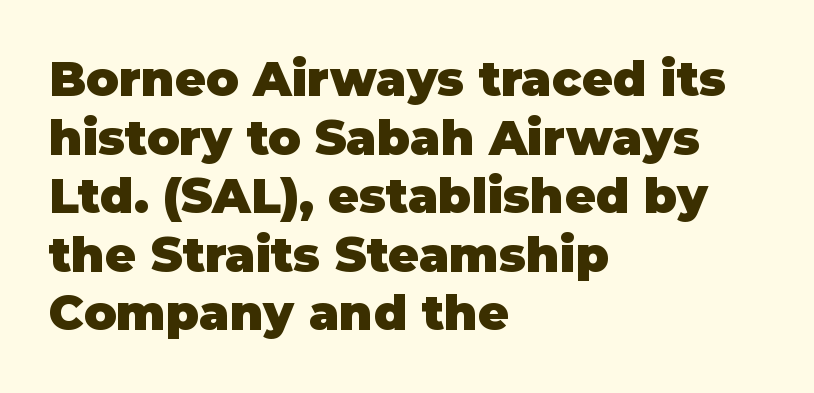
Note: no serifs on the glyphs. Posture: vertical. Look at the tracking — it's just the regular setting, nothing added. The typesetting leans heavy: a genuine bold. Caption: multi-line text, flush left, ragged right.
